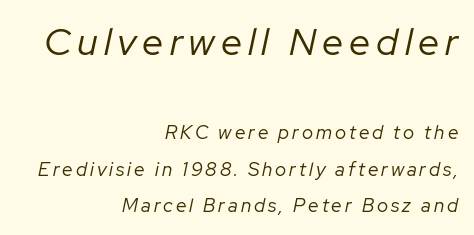
Line endings align vertically; line beginnings do not. No word sits above an underline. Think of a printed novel: that variable character pitch is what you see here. The face used here appears at its bigger size in the upper chunk.
